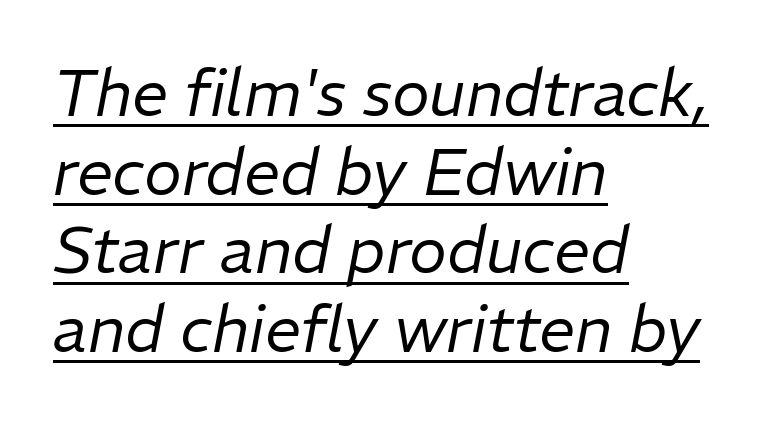
The image shows 64 px regular-weight type, italic (leaning right); set left-aligned, line spacing 1.23x, normal letter spacing, underlined; low stroke contrast and a medium x-height.
